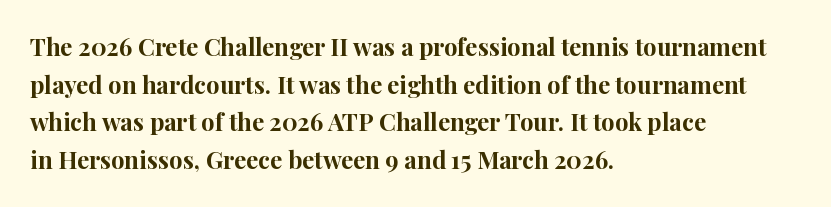
Q: Is the text bold? A: Yes.
Q: Is the text italic (slanted)? A: No, it is upright.
Q: Is the text underlined? A: No.
Q: How is the paragraph aligned? A: Left-aligned.
Q: Is the spacing between letters normal or unusually wide? A: Normal.
Q: Is the spacing between lines tight, normal or loose? A: Normal.
